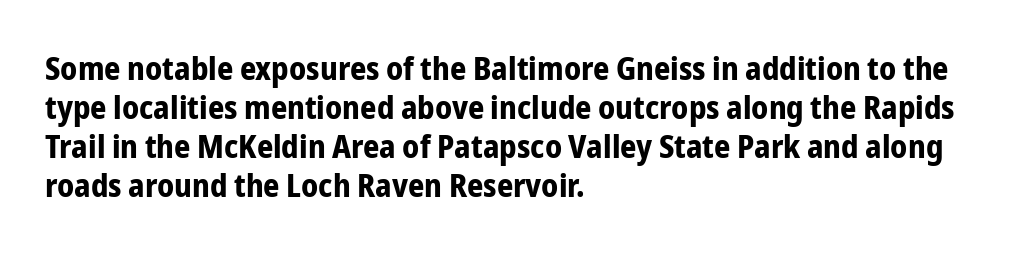
The image shows 32 px bold, condensed sans-serif type, upright; set left-aligned, line spacing 1.22x, normal letter spacing, not underlined; low stroke contrast and a medium x-height.
